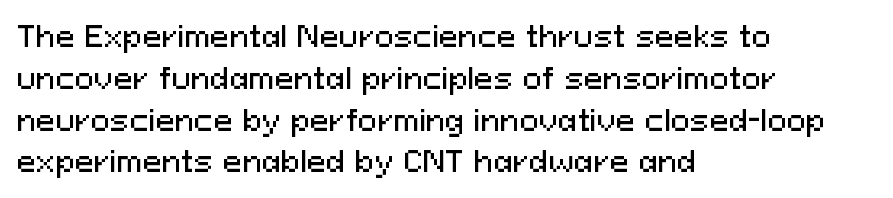
{"serif": "no", "italic": "no", "width": "normal", "stroke_contrast": "medium", "x_height": "medium", "monospaced": "no", "underline": "no", "align": "left", "line_spacing": "normal", "line_spacing_ratio": 1.44, "letter_spacing": "normal", "letter_spacing_em": 0.0, "glyph_px": 29}
